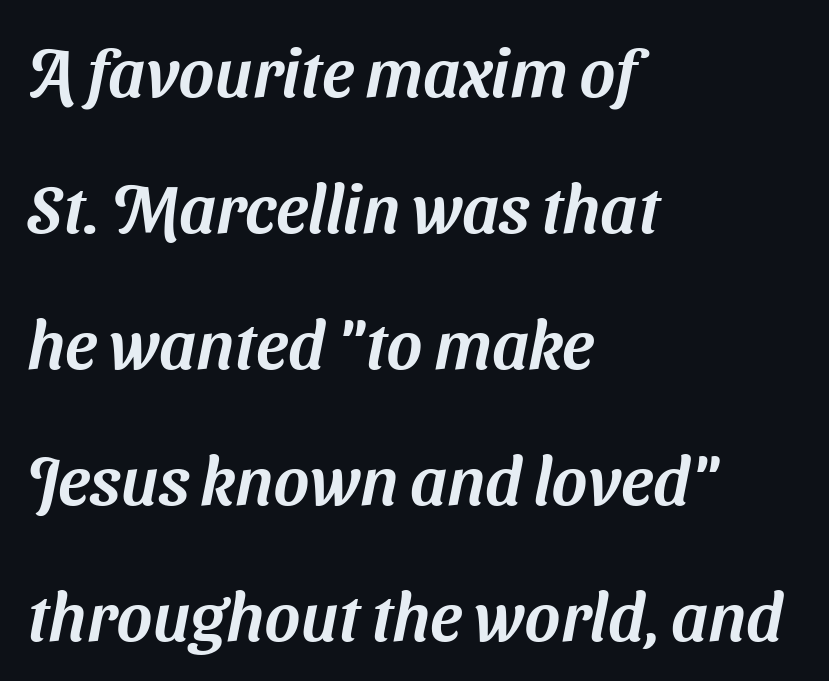
Q: Is the typeface a serif or a sans-serif typeface? A: Sans-serif.
Q: Is the text underlined? A: No.
Q: How is the paragraph aligned? A: Left-aligned.
Q: Is the spacing between letters normal or unusually wide? A: Normal.
Q: Is the spacing between lines tight, normal or loose? A: Loose.
Q: Width (condensed, normal, or wide)? A: Normal.
Q: Stroke contrast? A: Medium.
Q: x-height? A: Medium.
Q: Monospaced? A: No.
